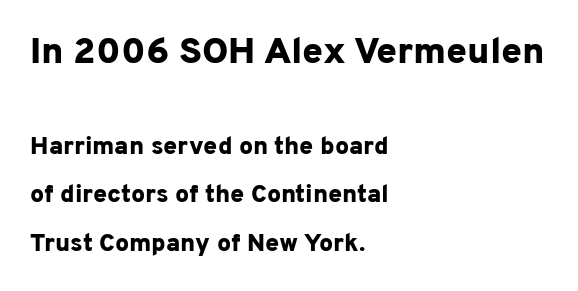
Q: Is the text bold? A: Yes.
Q: Is the text italic (slanted)? A: No, it is upright.
Q: Is the typeface a serif or a sans-serif typeface? A: Sans-serif.
Q: Is the text underlined? A: No.
Q: How is the paragraph aligned? A: Left-aligned.
Q: Is the spacing between letters normal or unusually wide? A: Normal.
Q: Is the spacing between lines tight, normal or loose? A: Loose.
Q: Which block of text is set in a larger size, the first (top) or the second (bottom)? A: The first (top) one.
Q: Width (condensed, normal, or wide)? A: Normal.
Q: Stroke contrast? A: Low.
Q: x-height? A: Medium.
Q: Monospaced? A: No.
